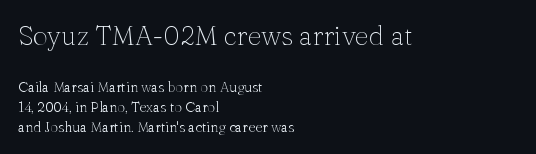
Descenders are the only things crossing below the line. Unlike italic type, these characters show no tilt at all. The weight would be labelled regular, book, light, or lighter still. Which chunk is bigger? The first one — the top block dwarfs the bottom. Line beginnings align vertically; line endings do not. Summary of vertical rhythm: regular, with standard interline spacing.
